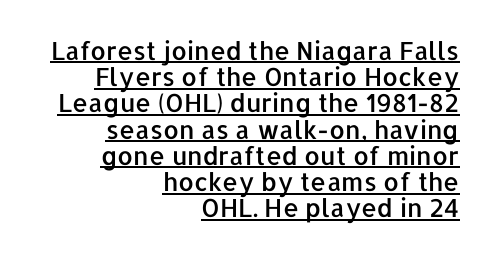
{"italic": "no", "underline": "yes", "align": "right", "line_spacing": "tight", "line_spacing_ratio": 1.05, "letter_spacing": "normal", "letter_spacing_em": 0.0, "glyph_px": 25}
